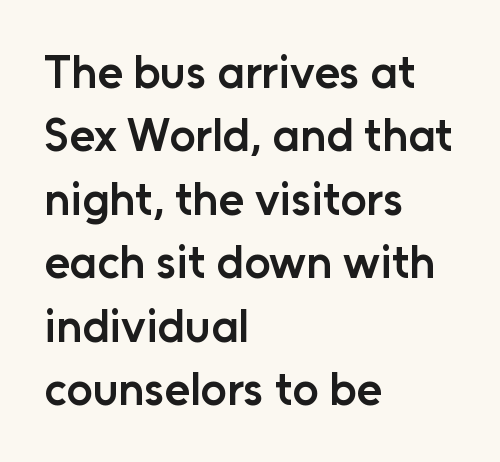
Q: Is the text bold? A: Semi-bold.
Q: Is the text italic (slanted)? A: No, it is upright.
Q: Is the typeface a serif or a sans-serif typeface? A: Sans-serif.
Q: Is the text underlined? A: No.
Q: How is the paragraph aligned? A: Left-aligned.
Q: Is the spacing between letters normal or unusually wide? A: Normal.
Q: Is the spacing between lines tight, normal or loose? A: Normal.
Q: Width (condensed, normal, or wide)? A: Normal.
Q: Stroke contrast? A: Low.
Q: x-height? A: Medium.
Q: Monospaced? A: No.
